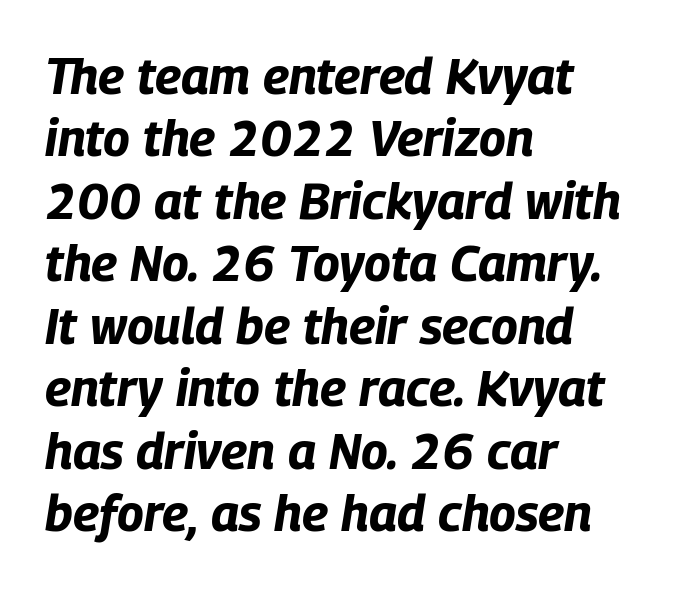
The image shows 50 px bold, condensed type, italic (leaning right); set left-aligned, normal line spacing (1.25x), normal letter spacing, not underlined; low stroke contrast and a large x-height.
